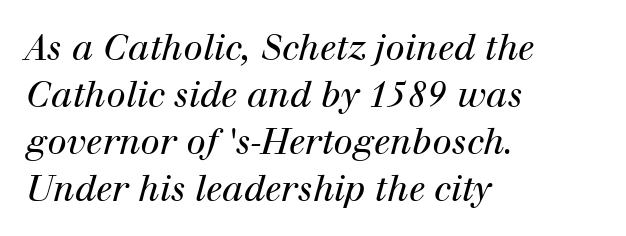
The passage shown leans; its letterforms are oblique. Stroke terminals: seriffed. The font sits on the lighter half of the weight spectrum, regular included. Honestly, the letter spacing is just normal — you wouldn't notice it. These lines are rendered in a variable-pitch font.
